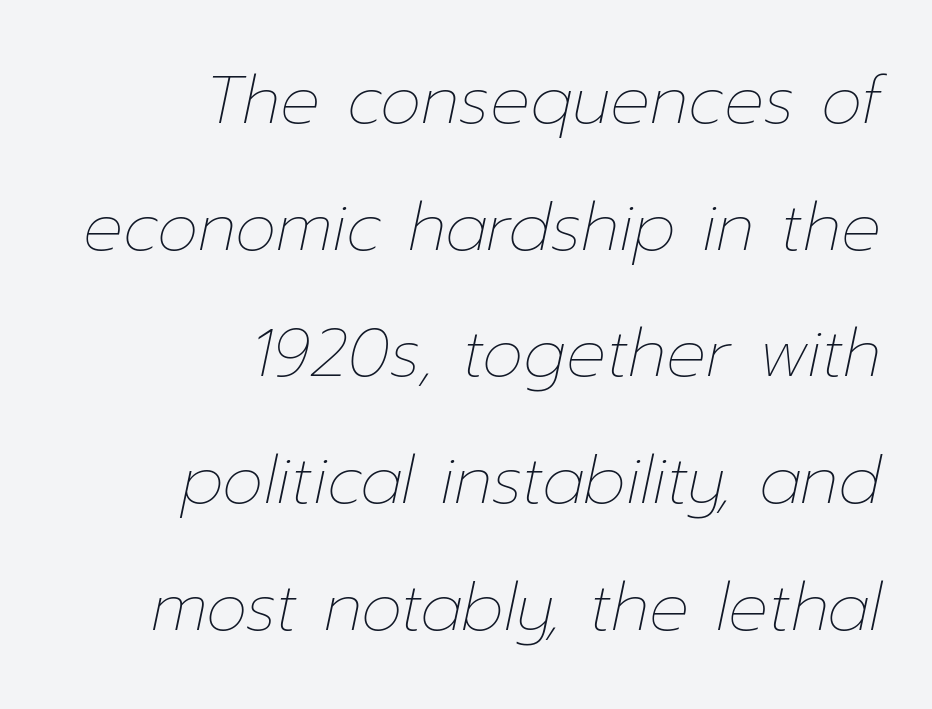
Q: Is the text bold? A: No.
Q: Is the text italic (slanted)? A: Yes, it leans right by about 12 degrees.
Q: Is the text underlined? A: No.
Q: How is the paragraph aligned? A: Right-aligned.
Q: Is the spacing between letters normal or unusually wide? A: Normal.
Q: Is the spacing between lines tight, normal or loose? A: Loose.
Q: Width (condensed, normal, or wide)? A: Normal.
Q: Stroke contrast? A: Low.
Q: x-height? A: Medium.
Q: Monospaced? A: No.
